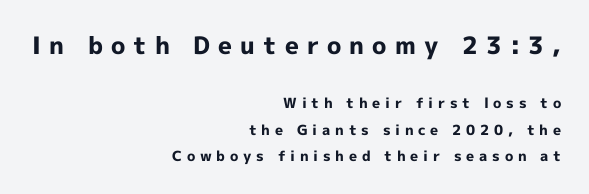
The rendering anchors every line to the right-hand side. The rendering inserts visible extra space after every character. This is heavy type, rendered in bold. The rendering shrinks the type as you move from the upper chunk to the lower. The area under the type is left untouched.
